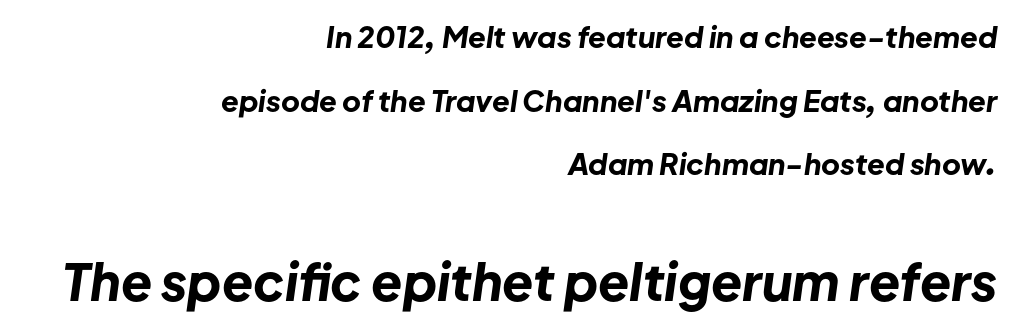
{"italic": "yes", "lean": "right", "slant_degrees": 8, "bold": "yes", "weight": "bold", "width": "normal", "stroke_contrast": "low", "x_height": "medium", "monospaced": "no", "underline": "no", "align": "right", "line_spacing": "loose", "line_spacing_ratio": 2.19, "letter_spacing": "normal", "letter_spacing_em": 0.0, "larger_block": "second", "size_ratio": 1.76, "glyph_px": 51}
